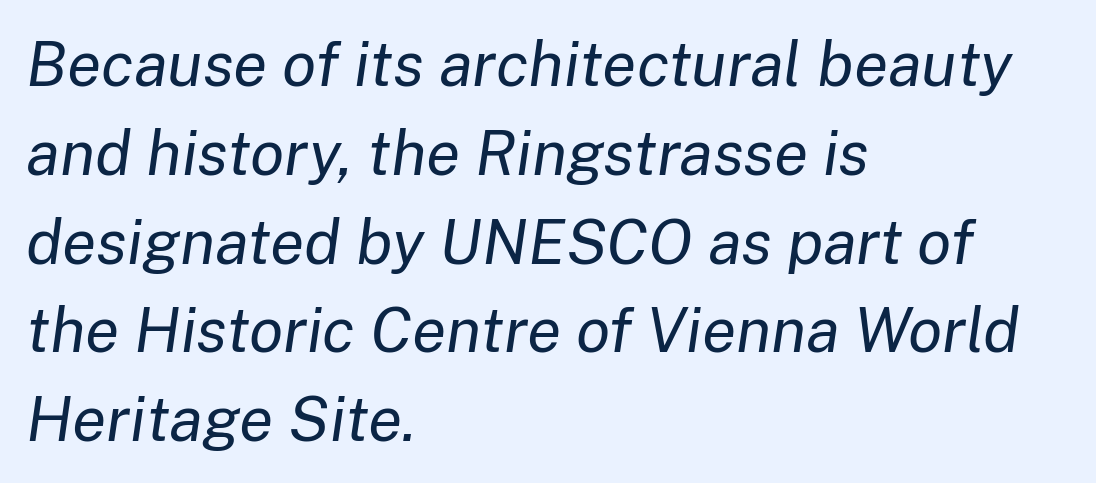
{"italic": "yes", "lean": "right", "slant_degrees": 8, "bold": "no", "weight": "regular", "width": "normal", "stroke_contrast": "low", "x_height": "medium", "monospaced": "no", "underline": "no", "align": "left", "line_spacing": "normal", "line_spacing_ratio": 1.41, "letter_spacing": "normal", "letter_spacing_em": 0.0, "glyph_px": 63}
